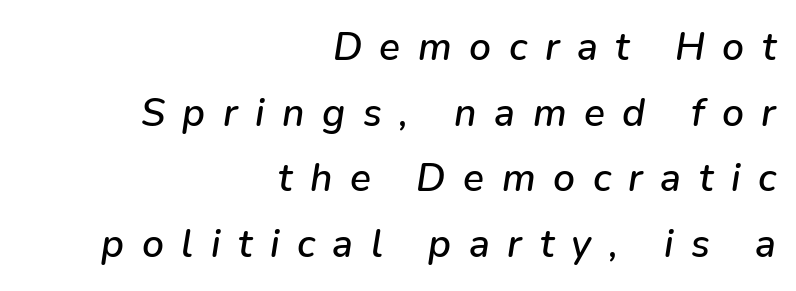
Looking at the ascenders, they clearly lean. In terms of letterspacing, this is a distinctly airy, spread setting. Plain, unruled lines of type. The ragged edge is on the left, which tells us the setting is flush right. The designer left line spacing at the default.
